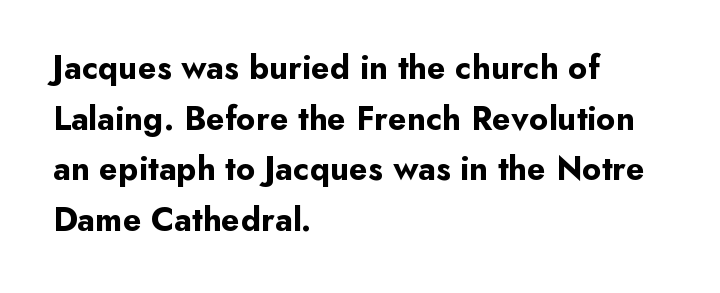
{"serif": "no", "italic": "no", "bold": "yes", "weight": "bold", "width": "normal", "stroke_contrast": "low", "x_height": "small", "monospaced": "no", "underline": "no", "align": "left", "line_spacing": "normal", "line_spacing_ratio": 1.49, "letter_spacing": "normal", "letter_spacing_em": 0.0, "glyph_px": 34}
